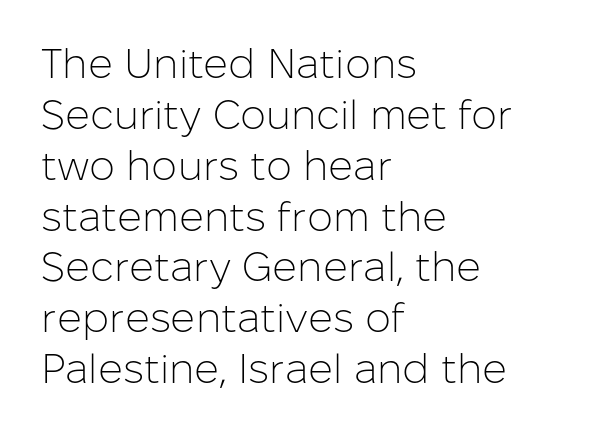
{"serif": "no", "italic": "no", "bold": "no", "weight": "light", "width": "normal", "stroke_contrast": "low", "x_height": "medium", "monospaced": "no", "underline": "no", "align": "left", "line_spacing_ratio": 1.24, "letter_spacing": "normal", "letter_spacing_em": 0.0, "glyph_px": 41}
